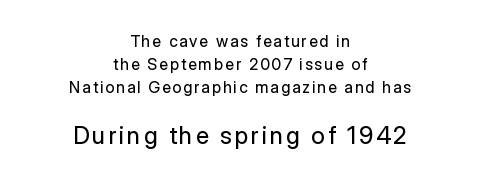
Quick note: interline space is typical. Just letters on the line, the space beneath them empty. A student would call this center alignment; a typographer would say set centered. This reads as an unemphasized weight, regular at the heaviest. Caption: upper text group reduced, lower text group enlarged.
